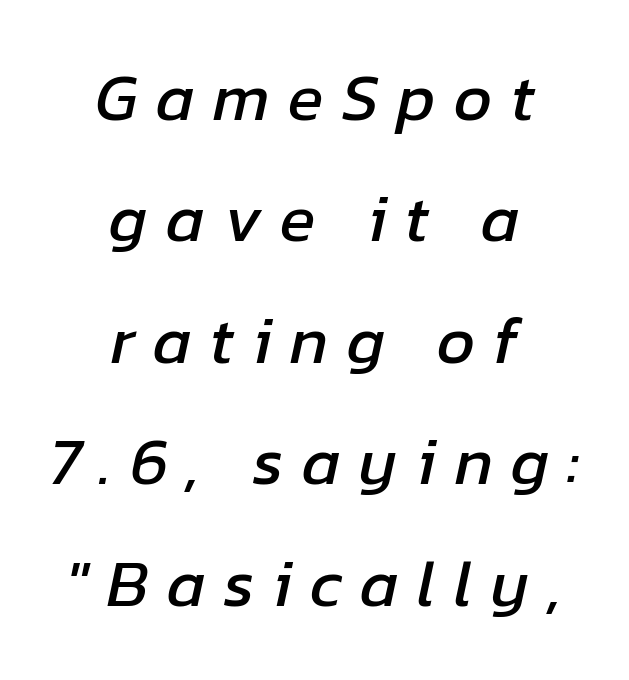
Q: Is the text italic (slanted)? A: Yes, it leans right by about 12 degrees.
Q: Is the text underlined? A: No.
Q: How is the paragraph aligned? A: Centered.
Q: Is the spacing between letters normal or unusually wide? A: Unusually wide.
Q: Width (condensed, normal, or wide)? A: Normal.
Q: Stroke contrast? A: Low.
Q: x-height? A: Medium.
Q: Monospaced? A: No.
